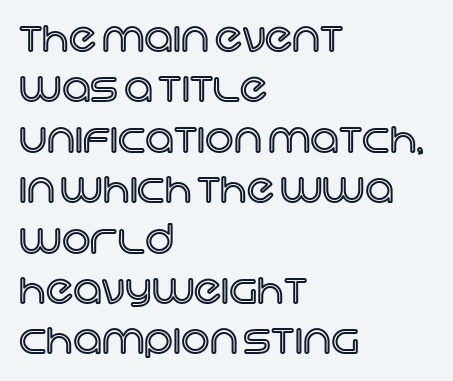
Normally led — the rows are evenly, conventionally spaced. Between one letter and the next there's only the usual sliver of space. No italicization has been applied; the sample stays upright. A clean baseline with only descenders dipping below it. Note the varied advance widths — an 'i' is clearly narrower than an 'm'.
